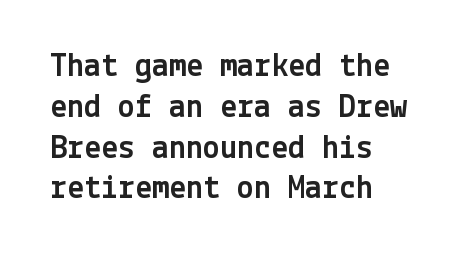
Plain, unruled lines of type. No feet cap the strokes, marking this as sans-serif type. No extra tracking has been applied to these lines. Left-aligned paragraph, ragged on the right.
